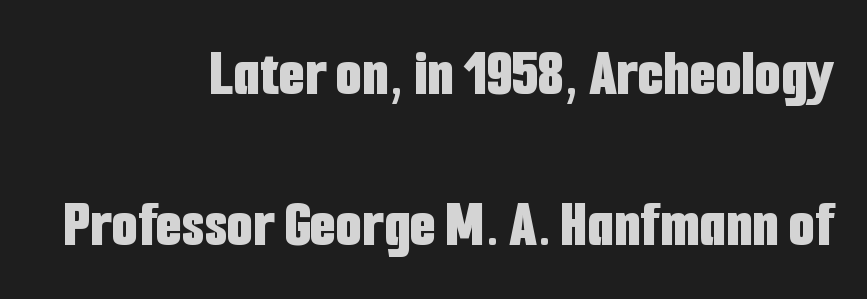
{"serif": "no", "italic": "no", "bold": "yes", "weight": "bold", "width": "condensed", "stroke_contrast": "low", "x_height": "medium", "monospaced": "no", "underline": "no", "align": "right", "line_spacing": "loose", "line_spacing_ratio": 2.25, "letter_spacing": "normal", "letter_spacing_em": 0.0, "glyph_px": 67}
